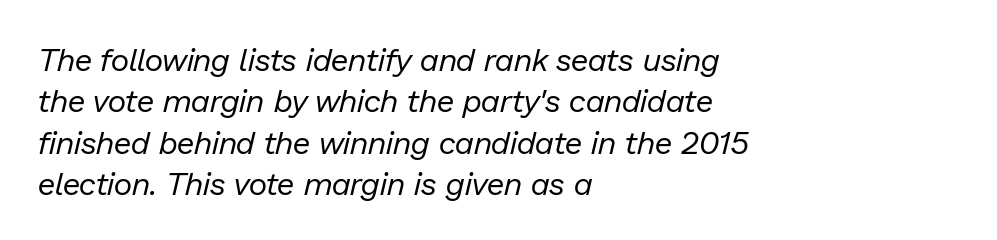
The image shows 32 px regular-weight type, italic (leaning right); set left-aligned, normal line spacing (1.29x), normal letter spacing, not underlined; low stroke contrast and a medium x-height.
